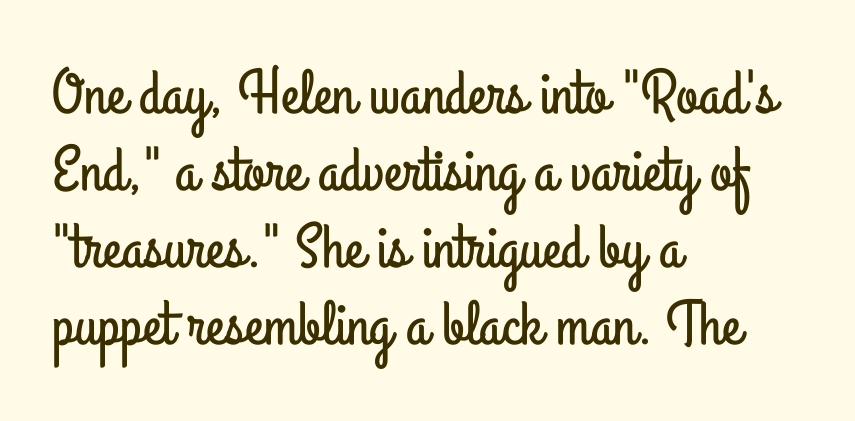
The image shows 63 px condensed sans-serif type, upright; set left-aligned, line spacing 1.22x, normal letter spacing, not underlined; low stroke contrast and a small x-height.
